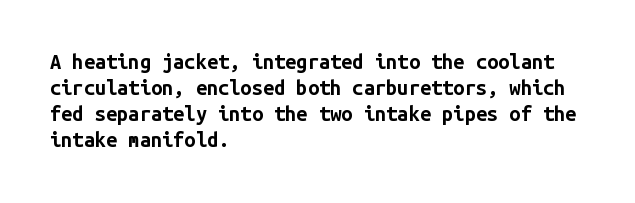
{"italic": "no", "bold": "yes", "underline": "no", "align": "left", "line_spacing": "normal", "line_spacing_ratio": 1.3, "letter_spacing": "normal", "letter_spacing_em": 0.0, "glyph_px": 20}
